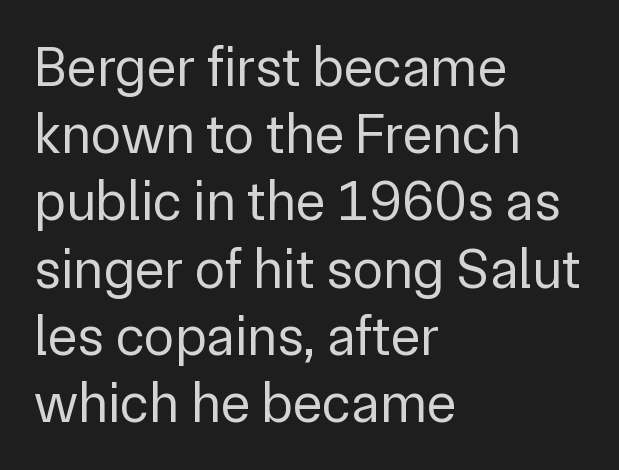
Q: Is the text bold? A: No.
Q: Is the text italic (slanted)? A: No, it is upright.
Q: Is the typeface a serif or a sans-serif typeface? A: Sans-serif.
Q: Is the text underlined? A: No.
Q: How is the paragraph aligned? A: Left-aligned.
Q: Is the spacing between letters normal or unusually wide? A: Normal.
Q: Width (condensed, normal, or wide)? A: Normal.
Q: Stroke contrast? A: Low.
Q: x-height? A: Medium.
Q: Monospaced? A: No.
